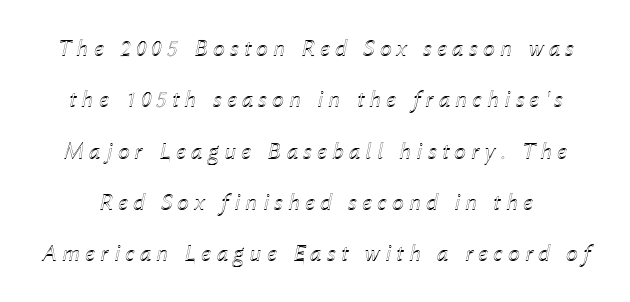
The image shows 24 px text type, italic (leaning right); set loose line spacing (2.14x), unusually wide letter spacing (+0.21 em), not underlined.
